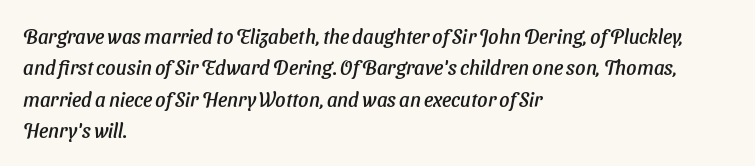
The image shows 20 px text type; set left-aligned, normal line spacing (1.57x), normal letter spacing, not underlined.
